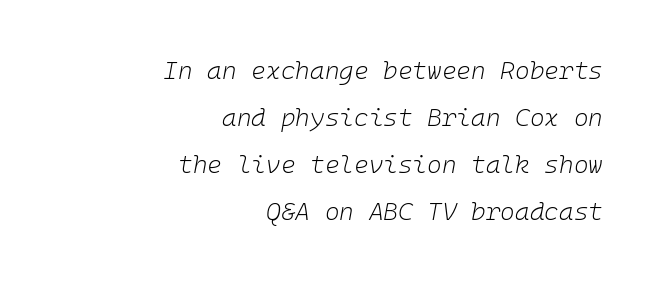
Designer's note — italics engaged. These lines keep a tight, regular rhythm from letter to letter. This reads as an unemphasized weight, regular at the heaviest. Notice how the passage keeps a crisp vertical edge on the right only.
